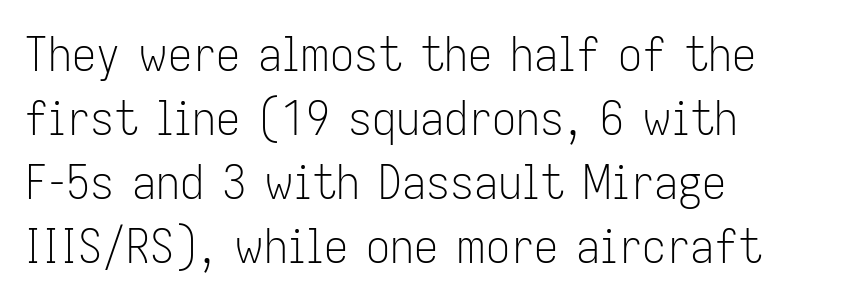
{"serif": "no", "italic": "no", "bold": "no", "weight": "light", "width": "condensed", "stroke_contrast": "low", "x_height": "medium", "monospaced": "no", "underline": "no", "align": "left", "line_spacing": "normal", "line_spacing_ratio": 1.33, "letter_spacing": "normal", "letter_spacing_em": 0.0, "glyph_px": 48}
